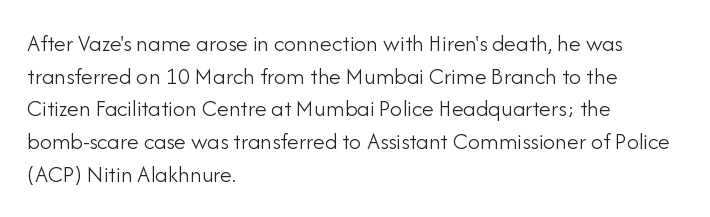
{"italic": "no", "bold": "no", "underline": "no", "align": "left", "line_spacing": "normal", "line_spacing_ratio": 1.36, "letter_spacing": "normal", "letter_spacing_em": 0.0, "glyph_px": 24}
